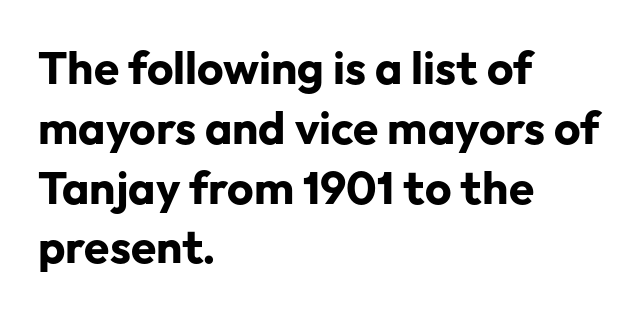
Is the letter spacing exaggerated? No — it looks like the ordinary default. Reading down the block, your eye returns to a fixed left position each line. Proportional: the letters do not fall into vertical columns. A typesetter would call this leading conventional body-copy spacing. The characters display no serif detailing; their extremities are plain.
